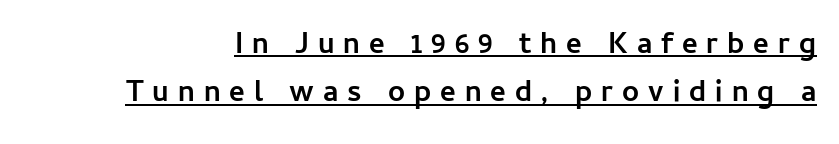
The image shows 30 px semibold sans-serif type, upright; set normal line spacing (1.61x), unusually wide letter spacing (+0.3 em), underlined; low stroke contrast and a medium x-height.
